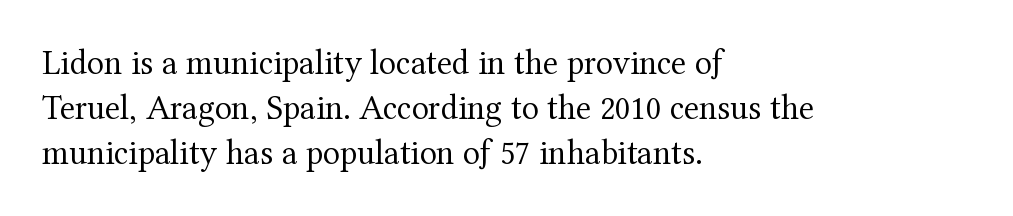
{"serif": "yes", "italic": "no", "bold": "no", "weight": "regular", "width": "normal", "stroke_contrast": "medium", "x_height": "medium", "monospaced": "no", "underline": "no", "align": "left", "line_spacing": "normal", "line_spacing_ratio": 1.29, "letter_spacing": "normal", "letter_spacing_em": 0.0, "glyph_px": 35}
